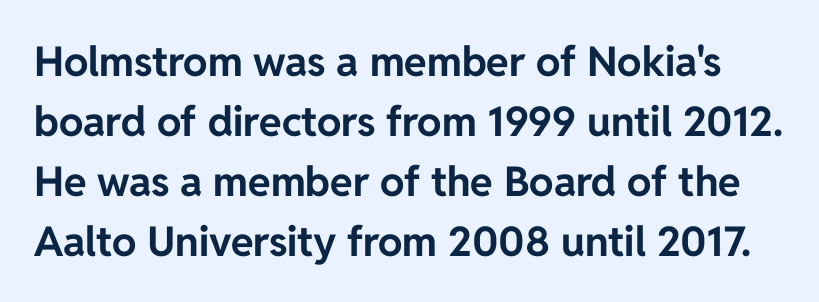
Posture: upright roman. In terms of letterform style, serifs are entirely absent. Short note: letters normally spaced. Quick note: interline space is typical. Heft: maximum for text — a bold. Check the space under the baseline: it is left empty.
